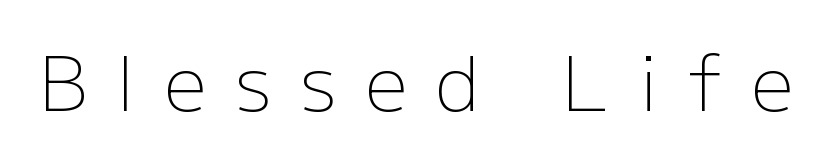
Q: Is the text bold? A: No.
Q: Is the text italic (slanted)? A: No, it is upright.
Q: Is the typeface a serif or a sans-serif typeface? A: Sans-serif.
Q: Is the text underlined? A: No.
Q: Is the spacing between letters normal or unusually wide? A: Unusually wide.
Q: Width (condensed, normal, or wide)? A: Normal.
Q: Stroke contrast? A: Low.
Q: x-height? A: Medium.
Q: Monospaced? A: No.
